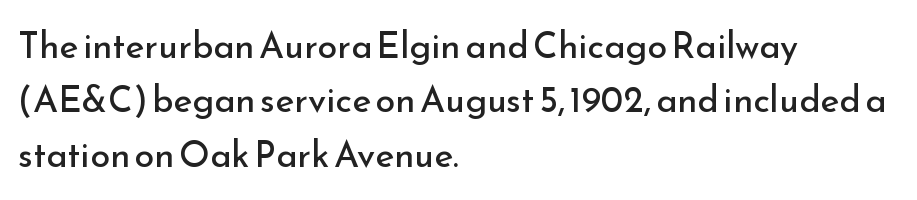
The image shows 36 px regular-weight sans-serif type, upright; set left-aligned, normal line spacing (1.51x), normal letter spacing, not underlined; low stroke contrast and a small x-height.
